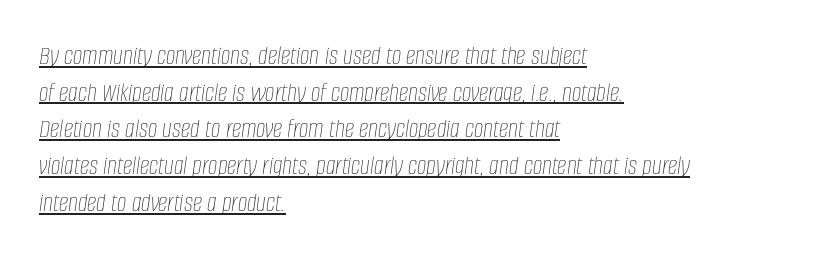
Rows of type keep a routine distance in the vertical direction. Weight class: somewhere from thin through regular. The face used here is rendered with its standard letterfit. The glyphs are accompanied by a horizontal stroke just below them. You can tell it's italic because the verticals aren't actually vertical.
